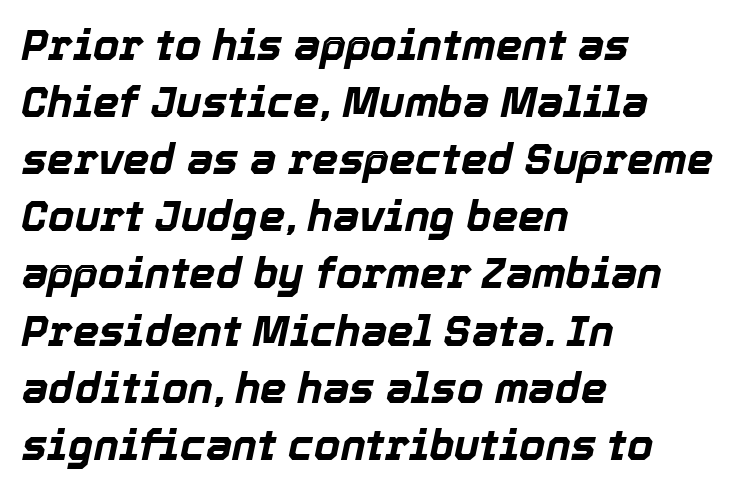
The image shows 42 px bold type, italic (leaning right); set left-aligned, normal line spacing (1.36x), normal letter spacing, not underlined; a medium x-height.
